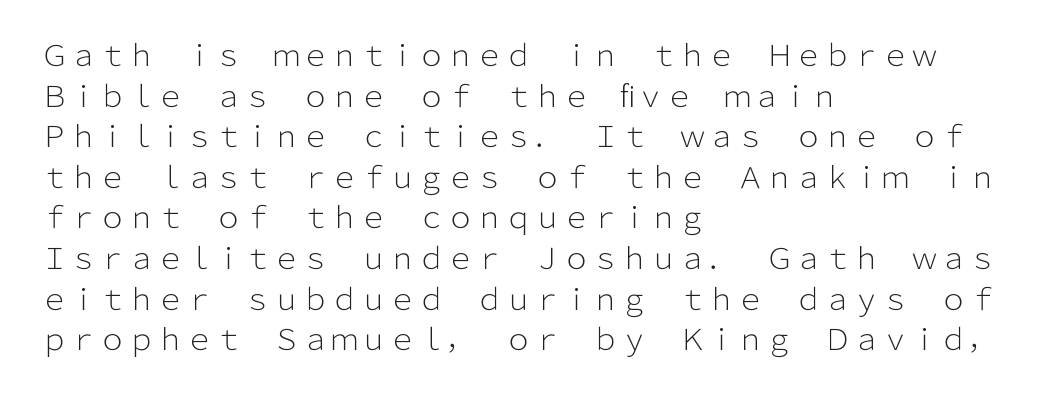
Left-aligned paragraph, ragged on the right. In terms of letterform style, serifs are entirely absent. The font is comparable to plain body text, perhaps lighter. Do the letters lean? They stand straight. Here the designer chose a conventional face with non-uniform glyph widths. A clean baseline with only descenders dipping below it.
